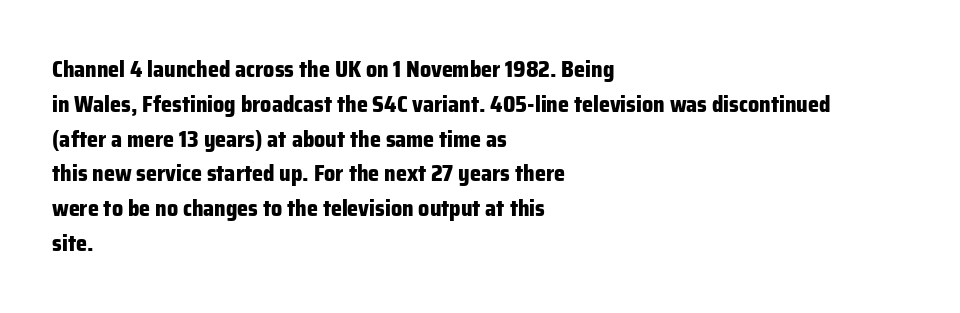
{"italic": "no", "bold": "yes", "underline": "no", "align": "left", "line_spacing": "normal", "line_spacing_ratio": 1.58, "letter_spacing": "normal", "letter_spacing_em": 0.0, "glyph_px": 22}
